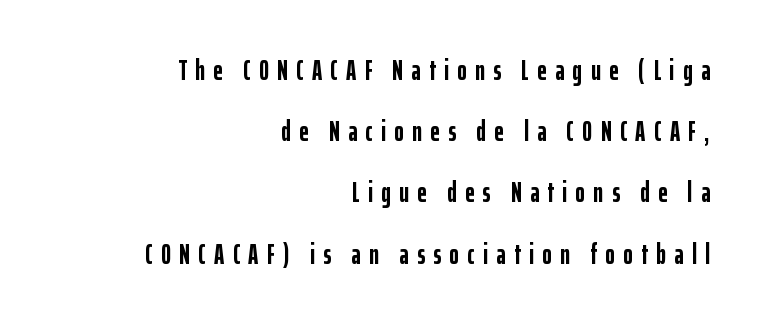
Q: Is the text bold? A: Yes.
Q: Is the text italic (slanted)? A: No, it is upright.
Q: Is the typeface a serif or a sans-serif typeface? A: Sans-serif.
Q: Is the text underlined? A: No.
Q: How is the paragraph aligned? A: Right-aligned.
Q: Is the spacing between letters normal or unusually wide? A: Unusually wide.
Q: Is the spacing between lines tight, normal or loose? A: Loose.
Q: Width (condensed, normal, or wide)? A: Condensed.
Q: Stroke contrast? A: Low.
Q: x-height? A: Medium.
Q: Monospaced? A: No.
